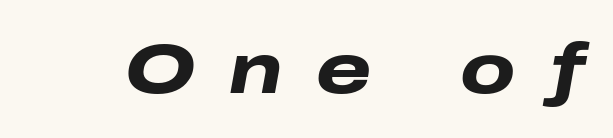
The image shows 71 px heavy, wide type, italic (leaning right); set unusually wide letter spacing (+0.47 em), not underlined; low stroke contrast and a medium x-height.
